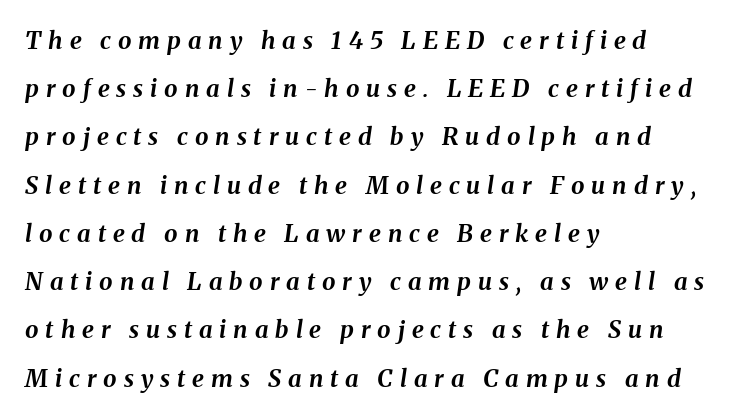
The image shows 24 px bold type, italic (leaning right); set left-aligned, loose line spacing (2.01x), unusually wide letter spacing (+0.29 em), not underlined.
